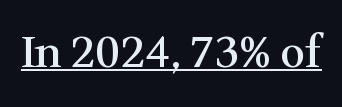
Q: Is the text bold? A: Semi-bold.
Q: Is the text italic (slanted)? A: No, it is upright.
Q: Is the typeface a serif or a sans-serif typeface? A: Serif.
Q: Is the text underlined? A: Yes.
Q: Is the spacing between letters normal or unusually wide? A: Normal.
Q: Width (condensed, normal, or wide)? A: Normal.
Q: Stroke contrast? A: Medium.
Q: x-height? A: Medium.
Q: Monospaced? A: No.
